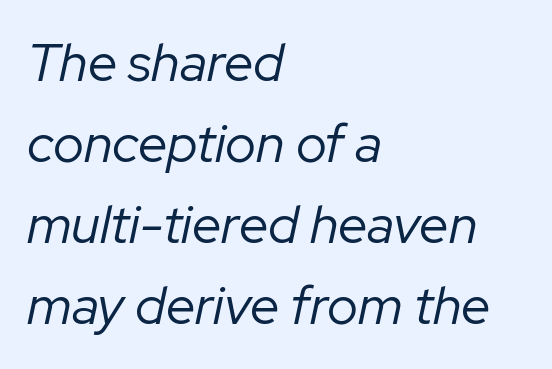
{"italic": "yes", "lean": "right", "slant_degrees": 12, "bold": "no", "weight": "regular", "width": "normal", "stroke_contrast": "low", "x_height": "medium", "monospaced": "no", "underline": "no", "align": "left", "line_spacing": "normal", "line_spacing_ratio": 1.53, "letter_spacing": "normal", "letter_spacing_em": 0.0, "glyph_px": 53}
